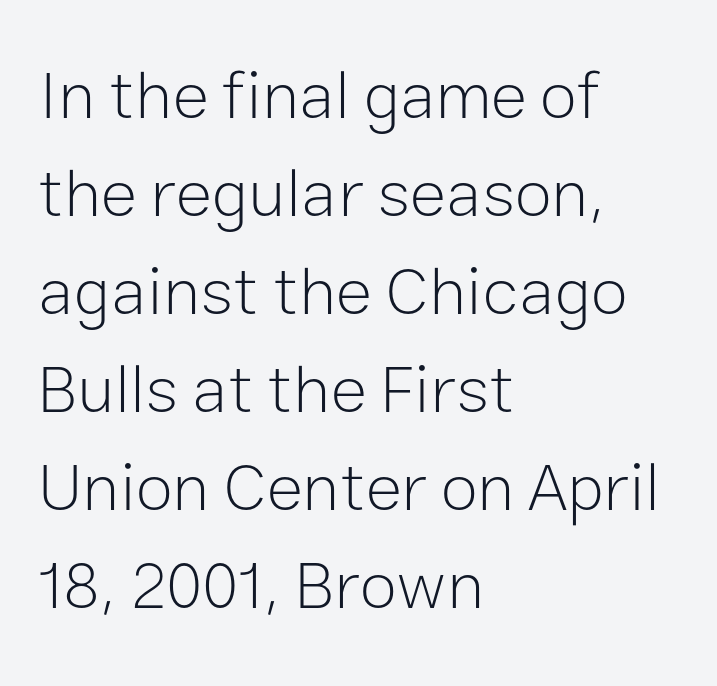
{"serif": "no", "italic": "no", "bold": "no", "weight": "light", "width": "normal", "stroke_contrast": "low", "x_height": "medium", "monospaced": "no", "underline": "no", "align": "left", "line_spacing": "normal", "line_spacing_ratio": 1.44, "letter_spacing": "normal", "letter_spacing_em": 0.0, "glyph_px": 68}
